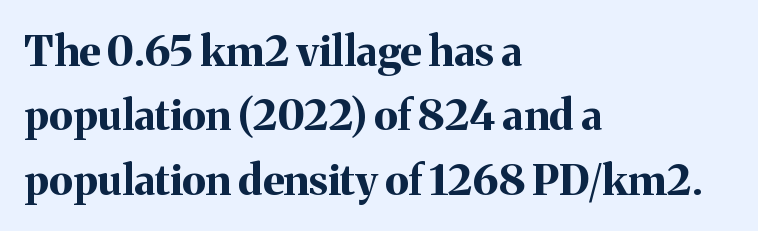
{"serif": "yes", "italic": "no", "bold": "yes", "weight": "bold", "width": "normal", "stroke_contrast": "medium", "x_height": "medium", "monospaced": "no", "underline": "no", "align": "left", "line_spacing": "normal", "line_spacing_ratio": 1.53, "letter_spacing": "normal", "letter_spacing_em": 0.0, "glyph_px": 42}
